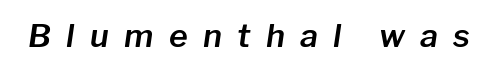
The image shows 32 px text type, italic (leaning right); set unusually wide letter spacing (+0.48 em), not underlined; low stroke contrast and a medium x-height.
